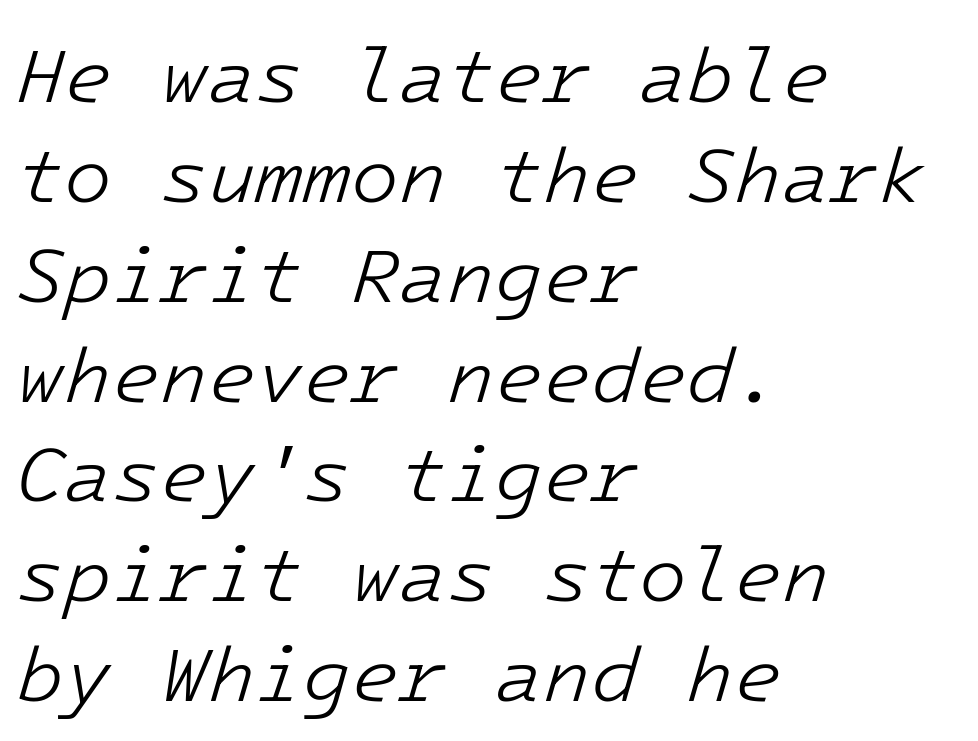
{"italic": "yes", "lean": "right", "slant_degrees": 16, "bold": "no", "weight": "light", "width": "normal", "stroke_contrast": "low", "x_height": "medium", "monospaced": "yes", "underline": "no", "align": "left", "line_spacing": "normal", "line_spacing_ratio": 1.28, "letter_spacing": "normal", "letter_spacing_em": 0.0, "glyph_px": 78}
